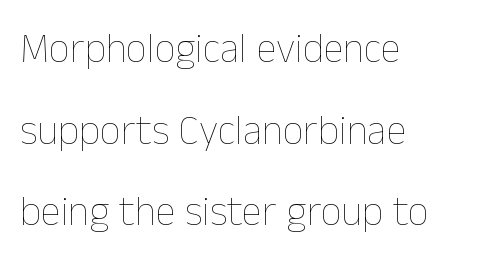
Q: Is the text bold? A: No.
Q: Is the text italic (slanted)? A: No, it is upright.
Q: Is the text underlined? A: No.
Q: How is the paragraph aligned? A: Left-aligned.
Q: Is the spacing between letters normal or unusually wide? A: Normal.
Q: Is the spacing between lines tight, normal or loose? A: Loose.
Q: Width (condensed, normal, or wide)? A: Normal.
Q: Stroke contrast? A: Low.
Q: x-height? A: Medium.
Q: Monospaced? A: No.
